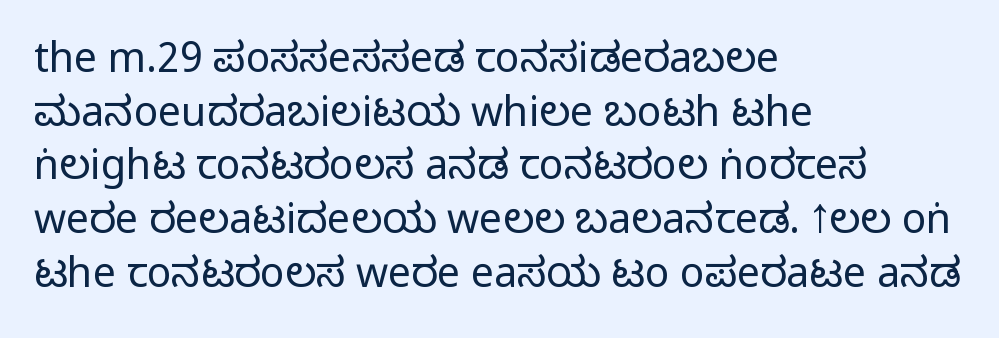
The leading is moderate, giving the passage an even texture. The words here are not underlined. The typeface chosen for these lines omits serifs. The letters stand upright; this is a roman face.
